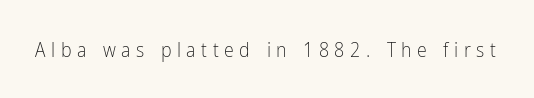
{"italic": "no", "bold": "no", "underline": "no", "letter_spacing": "wide", "letter_spacing_em": 0.28, "glyph_px": 20}
